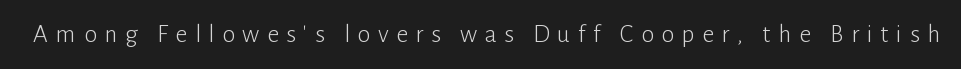
The image shows 26 px text type, upright; set unusually wide letter spacing (+0.29 em), not underlined.
